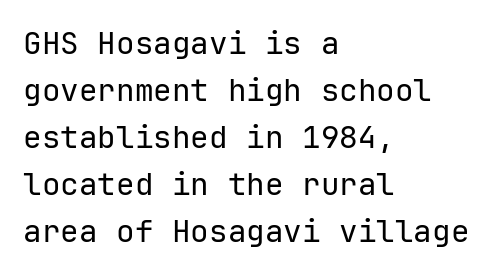
The image shows 31 px regular-weight sans-serif type, upright, monospaced; set left-aligned, normal line spacing (1.52x), normal letter spacing, not underlined; low stroke contrast and a medium x-height.
